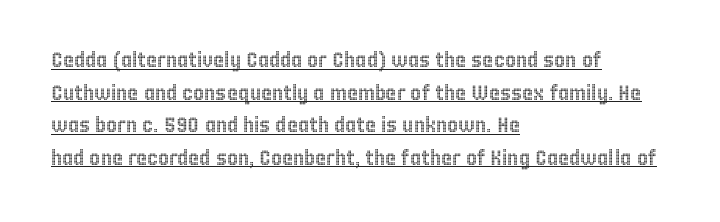
The image shows 21 px text type, upright; set left-aligned, normal line spacing (1.55x), normal letter spacing, underlined.
